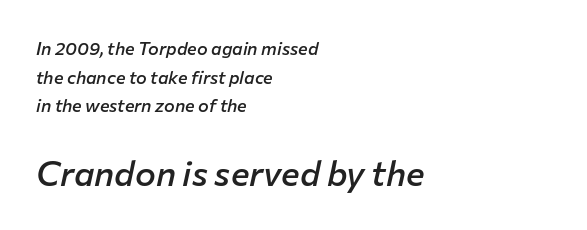
Q: Is the text bold? A: Semi-bold.
Q: Is the text italic (slanted)? A: Yes, it leans right by about 12 degrees.
Q: Is the text underlined? A: No.
Q: How is the paragraph aligned? A: Left-aligned.
Q: Is the spacing between letters normal or unusually wide? A: Normal.
Q: Is the spacing between lines tight, normal or loose? A: Normal.
Q: Which block of text is set in a larger size, the first (top) or the second (bottom)? A: The second (bottom) one.
Q: Width (condensed, normal, or wide)? A: Normal.
Q: Stroke contrast? A: Low.
Q: x-height? A: Medium.
Q: Monospaced? A: No.
